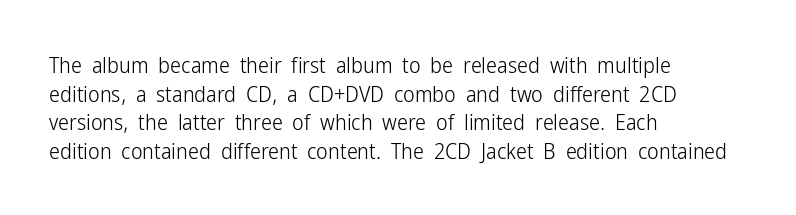
The image shows 22 px text type, upright; set left-aligned, normal line spacing (1.3x), normal letter spacing, not underlined.
